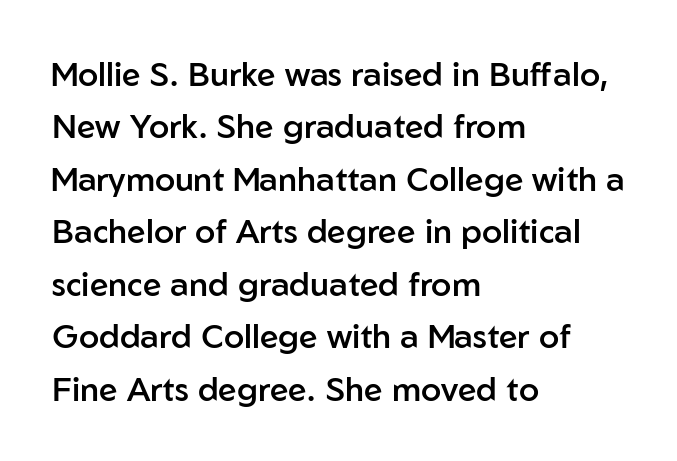
The image shows 33 px semibold sans-serif type, upright; set left-aligned, normal line spacing (1.59x), normal letter spacing, not underlined; low stroke contrast and a medium x-height.
